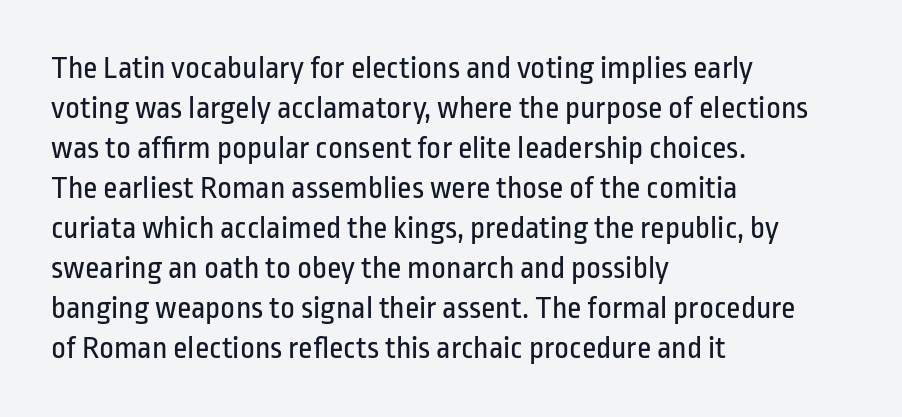
Q: Is the text bold? A: No.
Q: Is the text italic (slanted)? A: No, it is upright.
Q: Is the typeface a serif or a sans-serif typeface? A: Sans-serif.
Q: Is the text underlined? A: No.
Q: How is the paragraph aligned? A: Left-aligned.
Q: Is the spacing between letters normal or unusually wide? A: Normal.
Q: Is the spacing between lines tight, normal or loose? A: Normal.
Q: Width (condensed, normal, or wide)? A: Condensed.
Q: Stroke contrast? A: Low.
Q: x-height? A: Medium.
Q: Monospaced? A: No.
